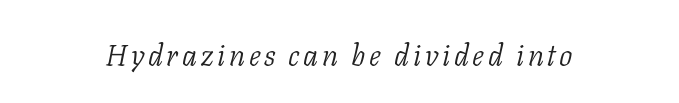
Q: Is the text bold? A: No.
Q: Is the text italic (slanted)? A: Yes, it leans right by about 11 degrees.
Q: Is the typeface a serif or a sans-serif typeface? A: Serif.
Q: Is the text underlined? A: No.
Q: How is the paragraph aligned? A: Centered.
Q: Width (condensed, normal, or wide)? A: Normal.
Q: Stroke contrast? A: Low.
Q: x-height? A: Medium.
Q: Monospaced? A: No.
